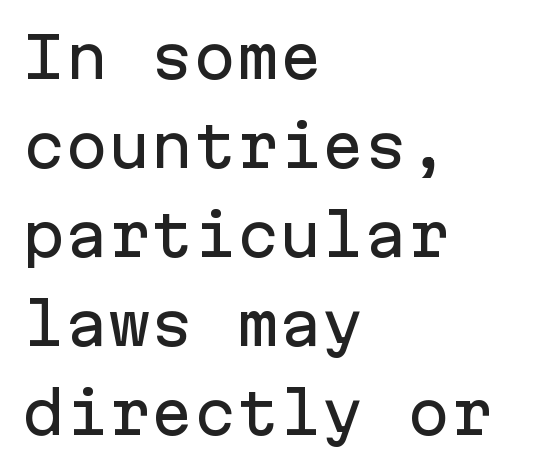
The image shows 57 px sans-serif type, upright, monospaced; set left-aligned, normal line spacing (1.56x), normal letter spacing, not underlined; low stroke contrast and a medium x-height.
